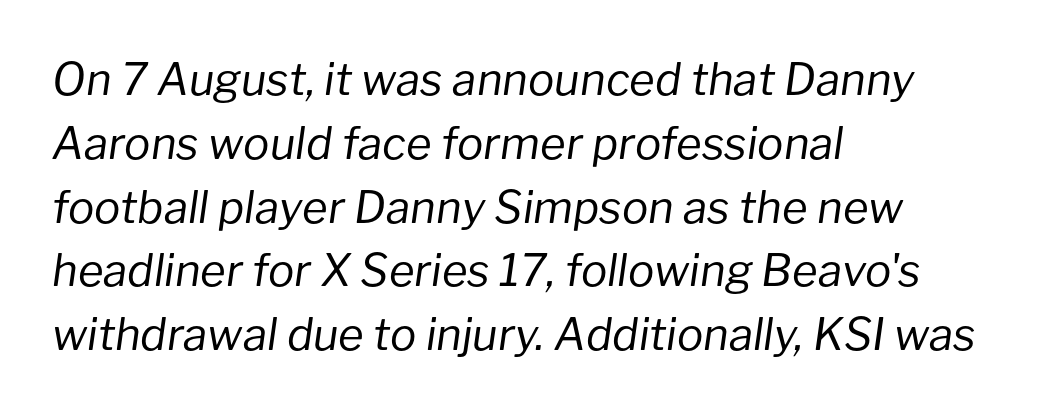
The string is rendered with underlining switched off. This sample has the flowing, uneven cadence of proportional lettering. Caption: standard tracking, unaltered. Leading: standard.
